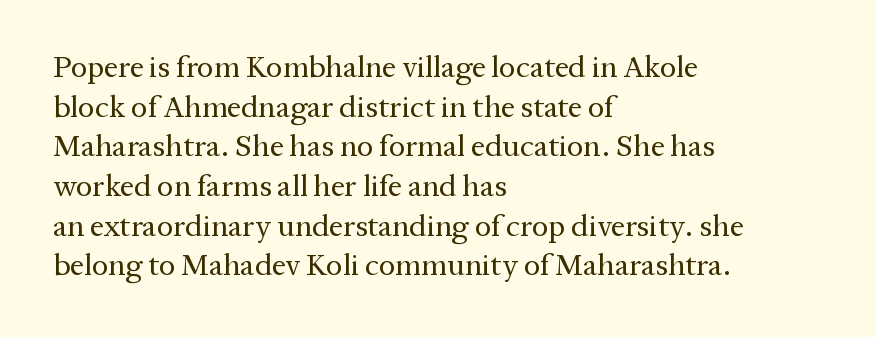
In terms of letterspacing, this is plain default setting. Note the varied advance widths — an 'i' is clearly narrower than an 'm'. When letters stand straight like this, we call the style roman or upright. Regarding serifs, this sample has them. The words here are not underlined.
